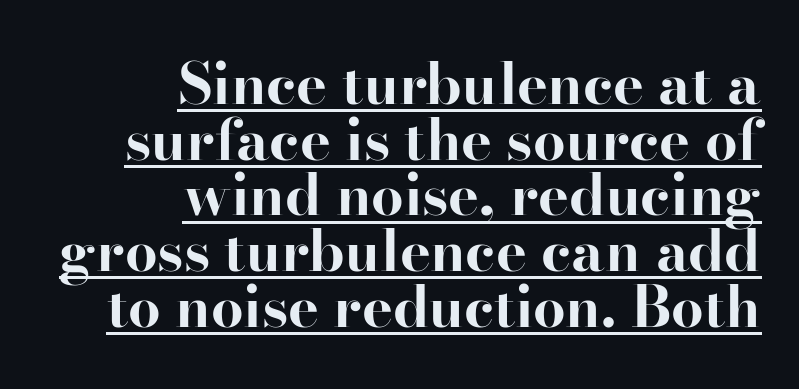
This sample has the flowing, uneven cadence of proportional lettering. Posture: upright roman. The rendering anchors every line to the right-hand side. On the weight axis this lands at bold, roughly 700.
